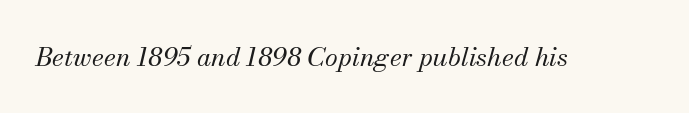
The image shows 26 px text type, italic (leaning right); set normal letter spacing, not underlined.
